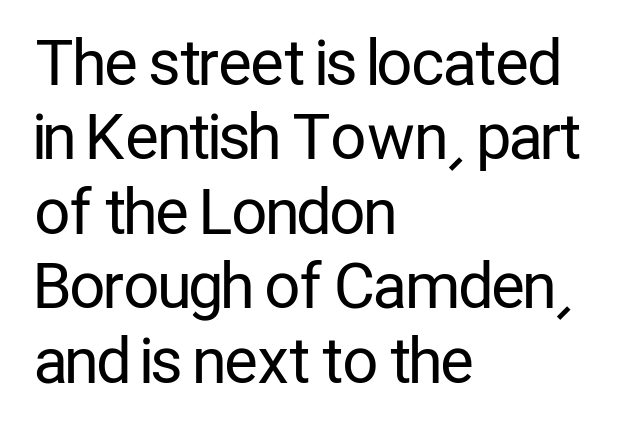
Q: Is the text bold? A: No.
Q: Is the text italic (slanted)? A: No, it is upright.
Q: Is the typeface a serif or a sans-serif typeface? A: Sans-serif.
Q: Is the text underlined? A: No.
Q: How is the paragraph aligned? A: Left-aligned.
Q: Is the spacing between letters normal or unusually wide? A: Normal.
Q: Width (condensed, normal, or wide)? A: Condensed.
Q: Stroke contrast? A: Low.
Q: x-height? A: Medium.
Q: Monospaced? A: No.
